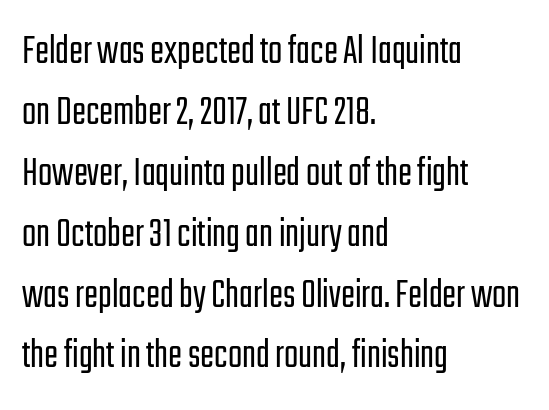
I'd call this a sans setting — the letters go barefoot. Anything drawn beneath the words? Only blank space. Rendered with straight, roman letterforms. This reads as an unemphasized weight, regular at the heaviest. The typesetter chose a ragged-right arrangement here. Think of a printed novel: that variable character pitch is what you see here.
